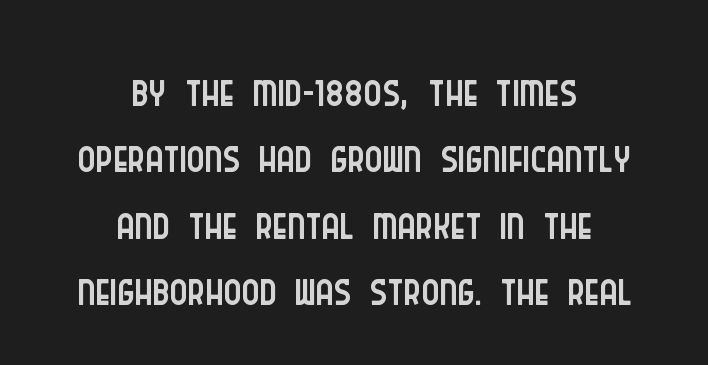
{"serif": "no", "italic": "no", "bold": "no", "weight": "light", "width": "condensed", "stroke_contrast": "low", "x_height": "large", "monospaced": "no", "underline": "no", "align": "center", "line_spacing": "tight", "line_spacing_ratio": 0.99, "letter_spacing": "normal", "letter_spacing_em": 0.0, "glyph_px": 67}
